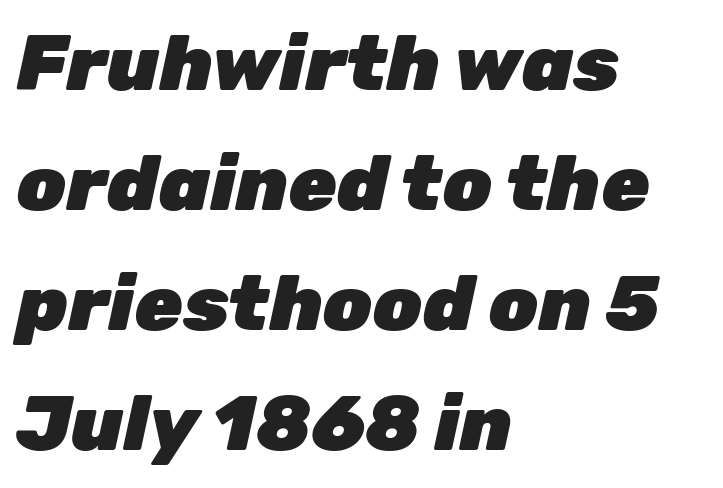
Caption: multi-line text, flush left, ragged right. Descender tails drop into unmarked territory. The vertical gap from one line to the next is medium. As a designer I'd log this as weight 700, bold.
